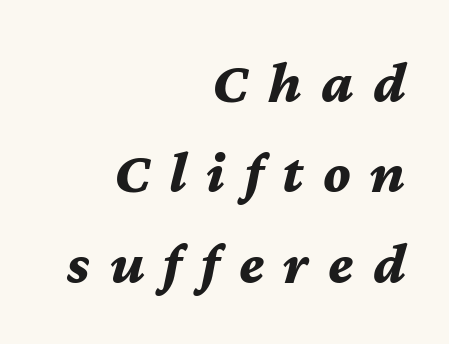
{"italic": "yes", "lean": "right", "slant_degrees": 12, "bold": "yes", "weight": "bold", "width": "normal", "stroke_contrast": "medium", "x_height": "medium", "monospaced": "no", "underline": "no", "align": "right", "line_spacing": "normal", "line_spacing_ratio": 1.53, "letter_spacing": "wide", "letter_spacing_em": 0.33, "glyph_px": 59}
